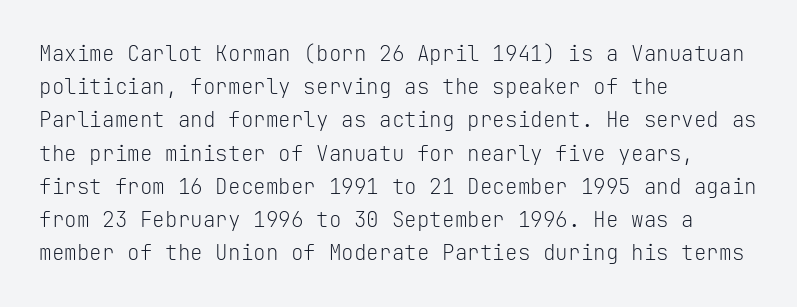
{"italic": "no", "bold": "no", "underline": "no", "align": "left", "line_spacing": "normal", "line_spacing_ratio": 1.58, "letter_spacing": "normal", "letter_spacing_em": 0.0, "glyph_px": 21}
